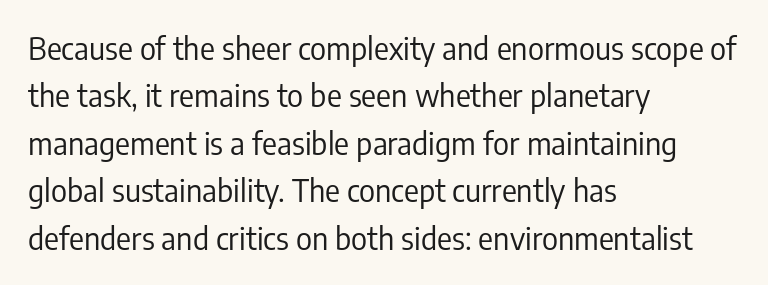
The image shows 31 px regular-weight, condensed sans-serif type, upright; set left-aligned, normal line spacing (1.53x), normal letter spacing, not underlined; low stroke contrast and a medium x-height.
